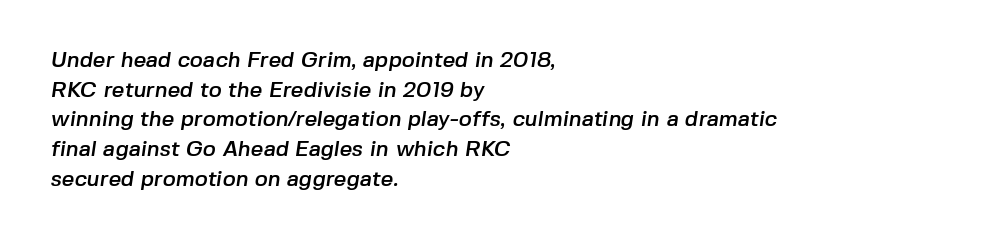
There is no visible air inserted between adjacent glyphs. Each line starts at the same left margin while the right side varies. The gap between lines stays unmarked. Vertical spacing — default.
